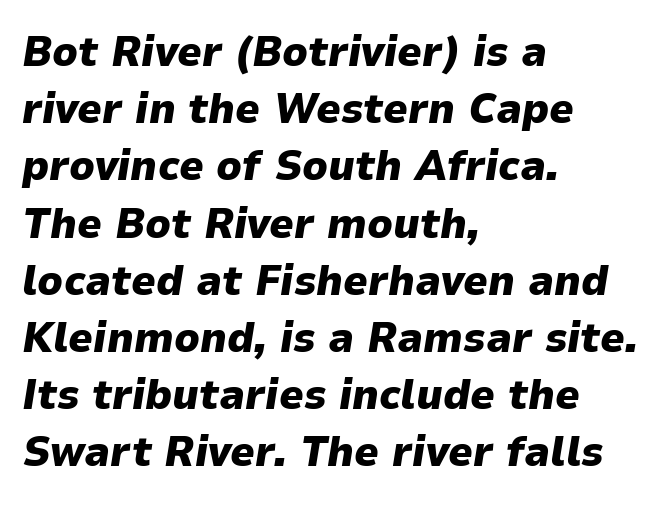
If you drew a line through each stem, it would be angled. Does the copy run flush right? No — it runs flush left. Glance below the letters and you will spot only blank space. Whoever set this chose a conventional vertical rhythm. Note the varied advance widths — an 'i' is clearly narrower than an 'm'.
